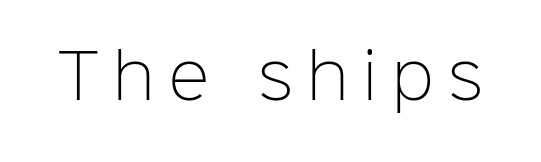
The image shows 61 px light sans-serif type, upright; set unusually wide letter spacing (+0.24 em), not underlined; low stroke contrast and a medium x-height.
